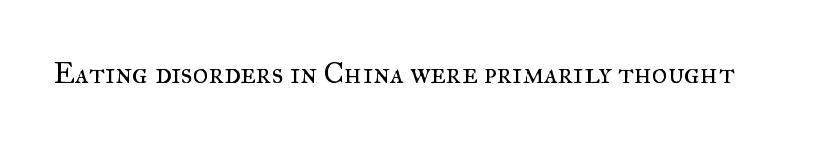
Q: Is the text bold? A: No.
Q: Is the text italic (slanted)? A: No, it is upright.
Q: Is the typeface a serif or a sans-serif typeface? A: Serif.
Q: Is the text underlined? A: No.
Q: Is the spacing between letters normal or unusually wide? A: Normal.
Q: Width (condensed, normal, or wide)? A: Normal.
Q: Stroke contrast? A: Medium.
Q: x-height? A: Small.
Q: Monospaced? A: No.
